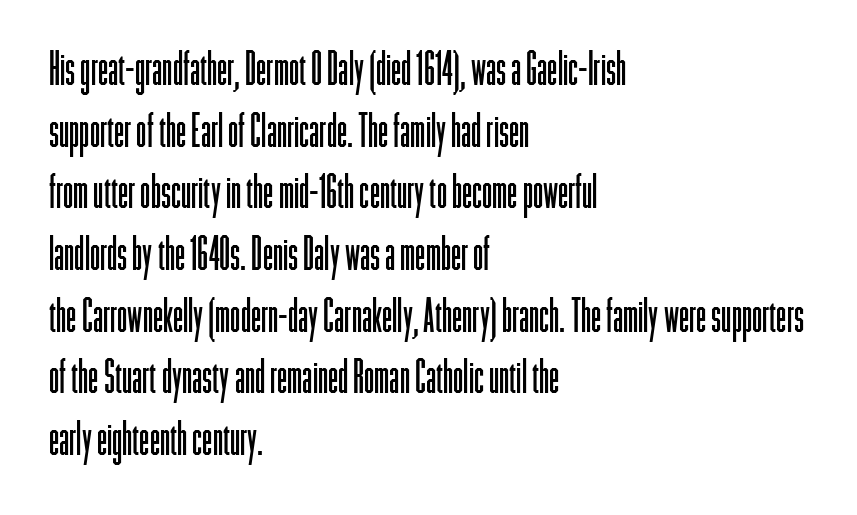
{"serif": "no", "italic": "no", "bold": "no", "weight": "light", "width": "condensed", "stroke_contrast": "low", "x_height": "medium", "monospaced": "no", "underline": "no", "align": "left", "line_spacing": "normal", "line_spacing_ratio": 1.34, "letter_spacing": "normal", "letter_spacing_em": 0.0, "glyph_px": 46}
